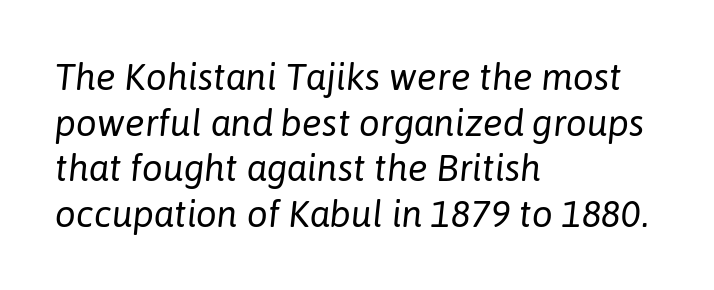
Q: Is the text bold? A: No.
Q: Is the text italic (slanted)? A: Yes, it leans right by about 6 degrees.
Q: Is the text underlined? A: No.
Q: How is the paragraph aligned? A: Left-aligned.
Q: Is the spacing between letters normal or unusually wide? A: Normal.
Q: Width (condensed, normal, or wide)? A: Normal.
Q: Stroke contrast? A: Low.
Q: x-height? A: Medium.
Q: Monospaced? A: No.
